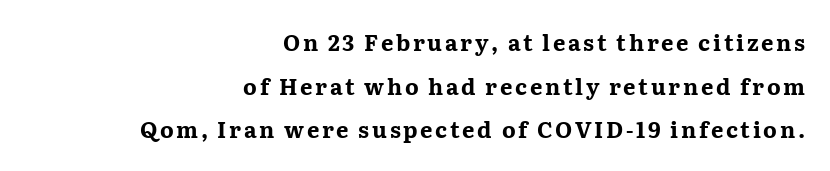
Q: Is the text bold? A: Yes.
Q: Is the text italic (slanted)? A: No, it is upright.
Q: Is the text underlined? A: No.
Q: How is the paragraph aligned? A: Right-aligned.
Q: Is the spacing between lines tight, normal or loose? A: Loose.
